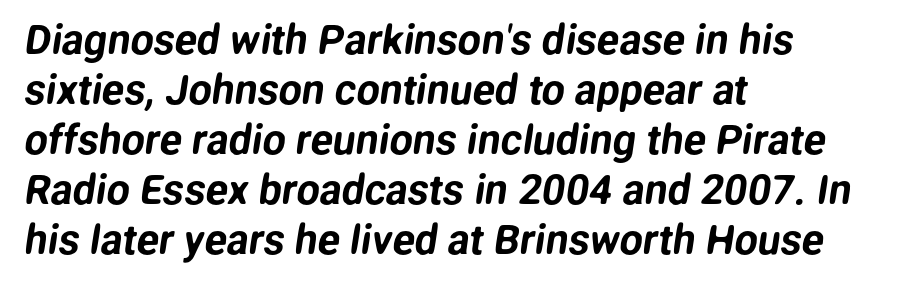
{"serif": "no", "width": "normal", "stroke_contrast": "low", "x_height": "medium", "monospaced": "no", "underline": "no", "align": "left", "line_spacing_ratio": 1.22, "letter_spacing": "normal", "letter_spacing_em": 0.0, "glyph_px": 41}
